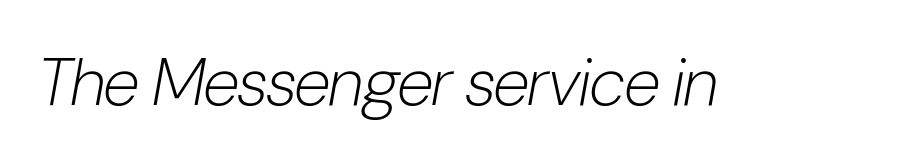
A typesetter would mark this as italic. Ink coverage per letter is moderate at most. Only glyphs here, with clear space below each row. Nobody touched the tracking dial on this one. The passage shown is typed in a proportional face where columns would drift.
